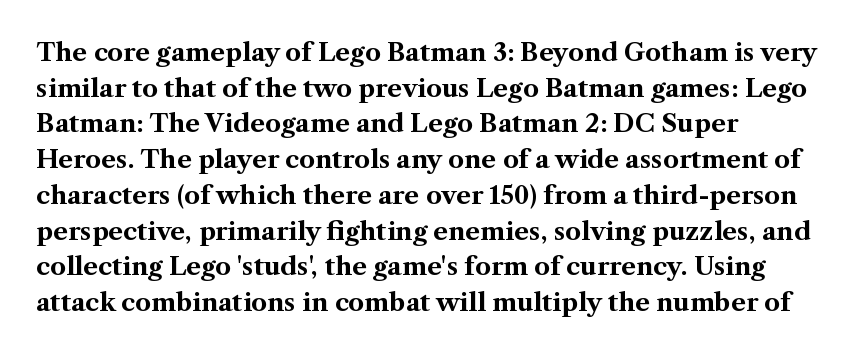
This rendering leaves character spacing at its baseline value. Any mark beneath the type? The region is blank. This is roman type, the default non-slanted kind. Pretty heavy lettering here — definitely bold. Notice how descenders clear the ascenders below comfortably — that's standard leading. All the whitespace from short lines collects on the right.
